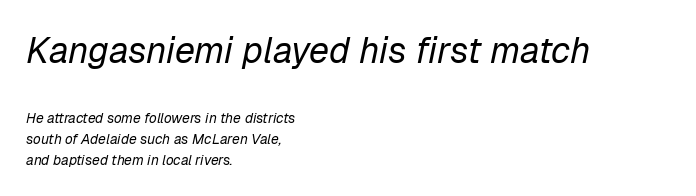
The image shows 36 px regular-weight type, italic (leaning right); set left-aligned, normal line spacing (1.48x), normal letter spacing, not underlined; the first (top) block is 2.57x larger; low stroke contrast and a medium x-height.
